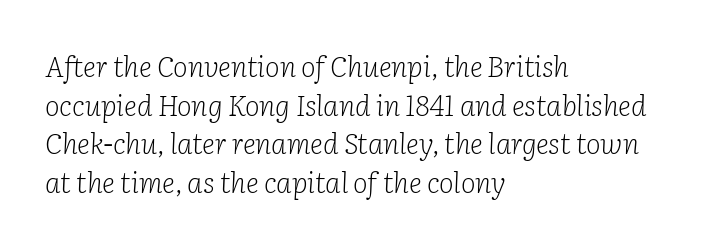
Q: Is the text bold? A: No.
Q: Is the text italic (slanted)? A: Yes, it leans right by about 2 degrees.
Q: Is the typeface a serif or a sans-serif typeface? A: Serif.
Q: Is the text underlined? A: No.
Q: How is the paragraph aligned? A: Left-aligned.
Q: Is the spacing between letters normal or unusually wide? A: Normal.
Q: Is the spacing between lines tight, normal or loose? A: Normal.
Q: Width (condensed, normal, or wide)? A: Normal.
Q: Stroke contrast? A: Low.
Q: x-height? A: Medium.
Q: Monospaced? A: No.
